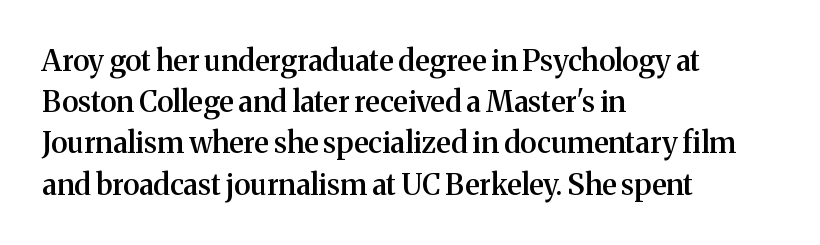
The line-height multiplier appears to be the usual default. The typeface chosen for these lines features serifs. A bare baseline throughout the passage. The letters sit at their default tracking, neither squeezed nor spread. What weight is shown? A semibold, between regular and bold. The font's upright variant was chosen for this text.
